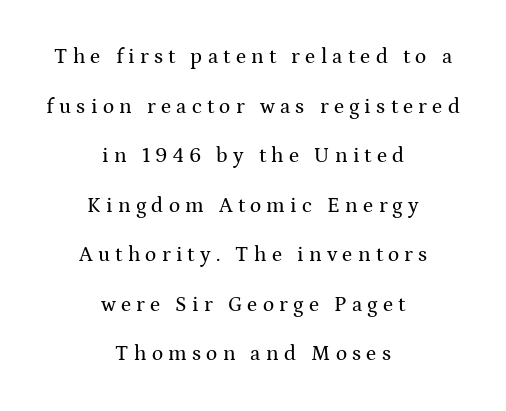
This rendering features lettering with no underline. Typeset on center — no edge is straight. This sample uses expanded letter spacing, leaving extra air between glyphs. Horizontal bands of white between lines are thick stripes.
